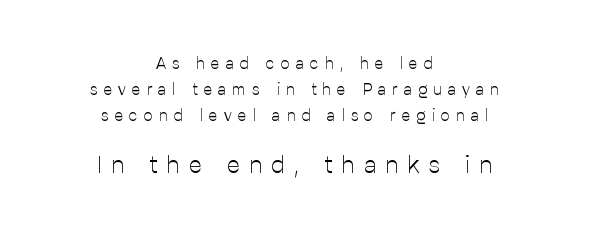
Notice how the stems are strictly vertical — no italics here. Is the block centered? Yes — each line is placed symmetrically about the middle. This block has exactly the height ordinary leading produces. This is not heavy type; no bold has been used. The space beneath each line is pristine and unruled.
